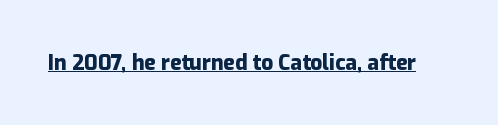
Q: Is the text bold? A: Yes.
Q: Is the text italic (slanted)? A: No, it is upright.
Q: Is the text underlined? A: Yes.
Q: Is the spacing between letters normal or unusually wide? A: Normal.
